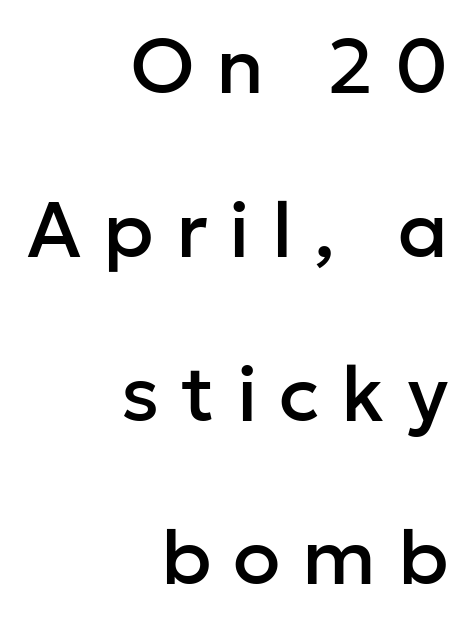
The image shows 78 px sans-serif type, upright; set right-aligned, loose line spacing (2.1x), unusually wide letter spacing (+0.28 em), not underlined; low stroke contrast and a medium x-height.
